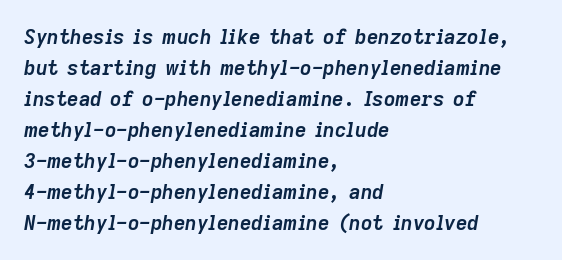
Evenly set lines give the paragraph a standard silhouette. Does extra space separate the letters? No, they use regular spacing. Layout note: lines flush left. You can tell it's italic because the verticals aren't actually vertical. The sample has been set heavy, in full bold.
